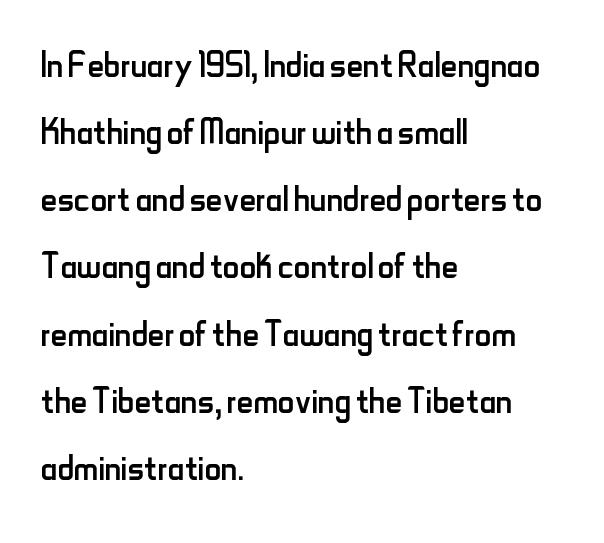
The space beneath each line is pristine and unruled. These lines are rendered in a variable-pitch font. This reads as an unemphasized weight, regular at the heaviest. Leftover space on each line is placed entirely after the last word.
